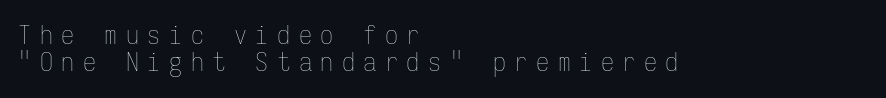
The strokes carry an ordinary text weight at most. Cramped leading. Loose tracking; the words dissolve into strings of separated letters. Type without underlining. Posture: straight, roman, zero tilt. This rendering uses left alignment, leaving the right contour irregular.
